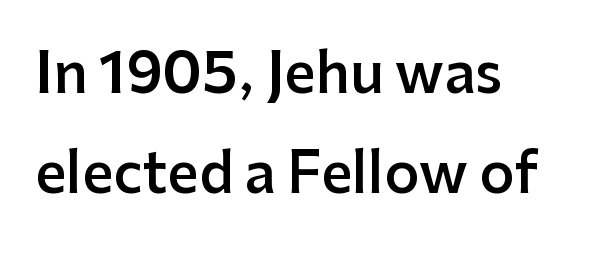
Every letter is mildly thick-stroked: semibold rather than bold. Glyph-to-glyph distance matches everyday printed text. You could not count columns in this text — the font is proportionally spaced. I'd call this a sans setting — the letters go barefoot.
